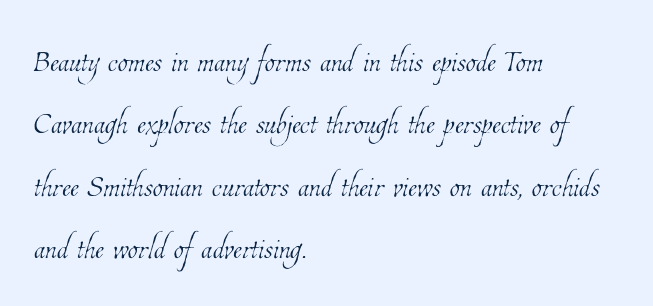
{"bold": "no", "weight": "thin", "width": "condensed", "stroke_contrast": "low", "x_height": "medium", "monospaced": "no", "underline": "no", "align": "left", "line_spacing": "normal", "line_spacing_ratio": 1.52, "letter_spacing": "normal", "letter_spacing_em": 0.0, "glyph_px": 41}
